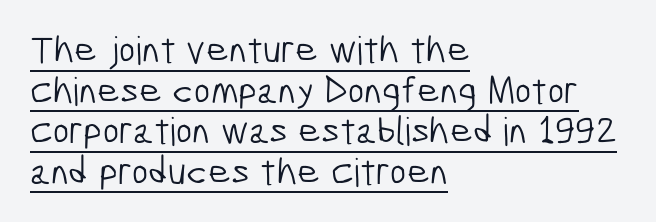
{"serif": "no", "bold": "no", "weight": "light", "width": "condensed", "stroke_contrast": "low", "x_height": "medium", "monospaced": "no", "underline": "yes", "align": "left", "line_spacing": "tight", "line_spacing_ratio": 1.04, "letter_spacing": "normal", "letter_spacing_em": 0.0, "glyph_px": 39}
